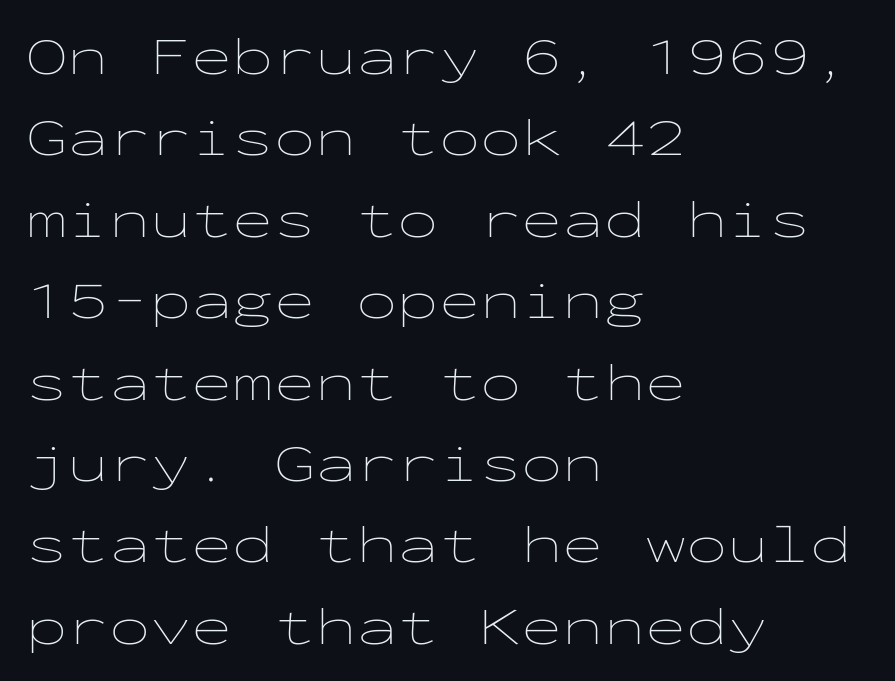
Heft: none added — not bold. If you measured baseline to baseline, you'd find a middling distance. The glyphs are unaccompanied by any horizontal stroke below them. Every character here occupies the same horizontal width, giving the sample a typewriter-like rhythm. Short note: letters normally spaced. The text block is weighted toward the left margin, trailing off unevenly rightward.
